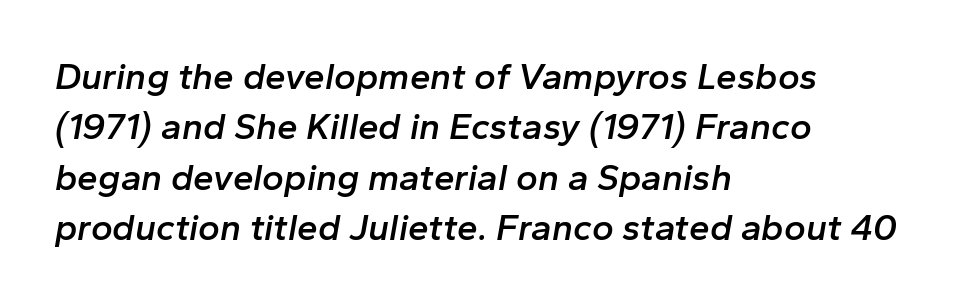
The image shows 37 px semibold type, italic (leaning right); set left-aligned, normal line spacing (1.36x), normal letter spacing, not underlined; low stroke contrast and a medium x-height.
